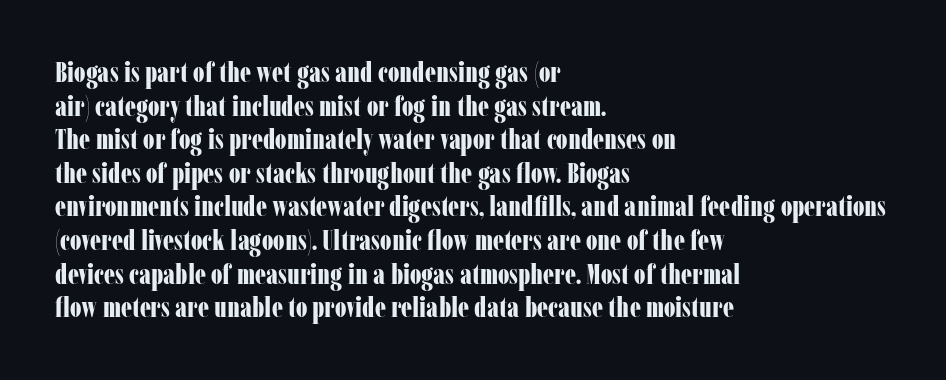
The baseline area is clear. Compared with typical body copy, the letter spacing here is the same. The lines in this sample share a left origin and differ only in where they stop. The sample has been set heavy, in full bold.
